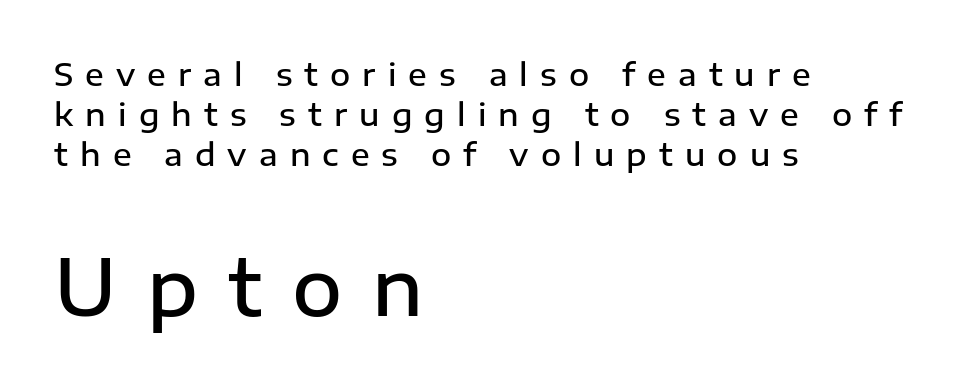
If you drew a ruler down the left edge, every line would touch it. Characters remain perfectly vertical along every line. Its strokes are somewhat broadened, the hallmark of semibold type. Which chunk is bigger? The second one — the bottom block dwarfs the top. The characters display no serif detailing; their extremities are plain. This sample keeps an unexceptional amount of space between lines.
